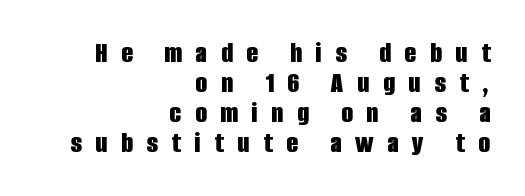
{"serif": "no", "italic": "no", "bold": "yes", "weight": "bold", "width": "condensed", "stroke_contrast": "low", "x_height": "large", "monospaced": "no", "underline": "no", "align": "right", "line_spacing": "tight", "line_spacing_ratio": 1.0, "letter_spacing": "wide", "letter_spacing_em": 0.46, "glyph_px": 30}
